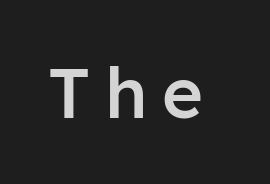
Q: Is the text bold? A: Semi-bold.
Q: Is the text italic (slanted)? A: No, it is upright.
Q: Is the typeface a serif or a sans-serif typeface? A: Sans-serif.
Q: Is the text underlined? A: No.
Q: Is the spacing between letters normal or unusually wide? A: Unusually wide.
Q: Width (condensed, normal, or wide)? A: Normal.
Q: Stroke contrast? A: Low.
Q: x-height? A: Medium.
Q: Monospaced? A: No.
